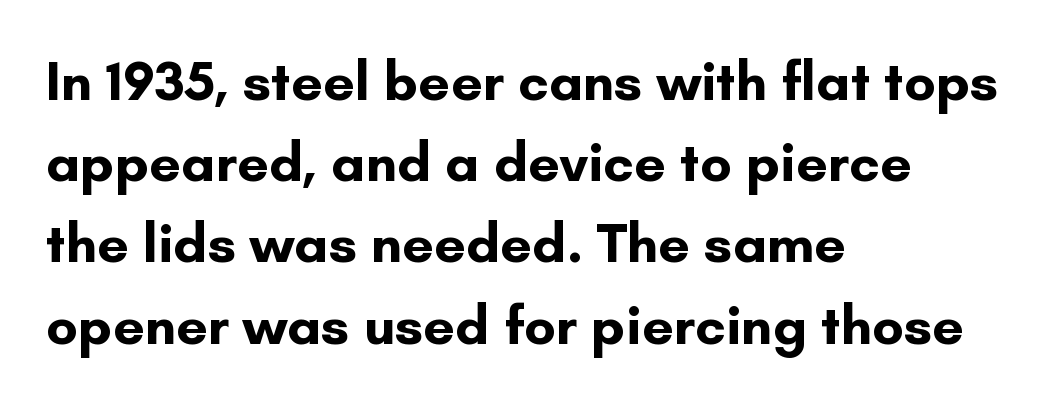
Q: Is the text bold? A: Yes.
Q: Is the text italic (slanted)? A: No, it is upright.
Q: Is the typeface a serif or a sans-serif typeface? A: Sans-serif.
Q: Is the text underlined? A: No.
Q: How is the paragraph aligned? A: Left-aligned.
Q: Is the spacing between letters normal or unusually wide? A: Normal.
Q: Is the spacing between lines tight, normal or loose? A: Normal.
Q: Width (condensed, normal, or wide)? A: Normal.
Q: Stroke contrast? A: Low.
Q: x-height? A: Small.
Q: Monospaced? A: No.
